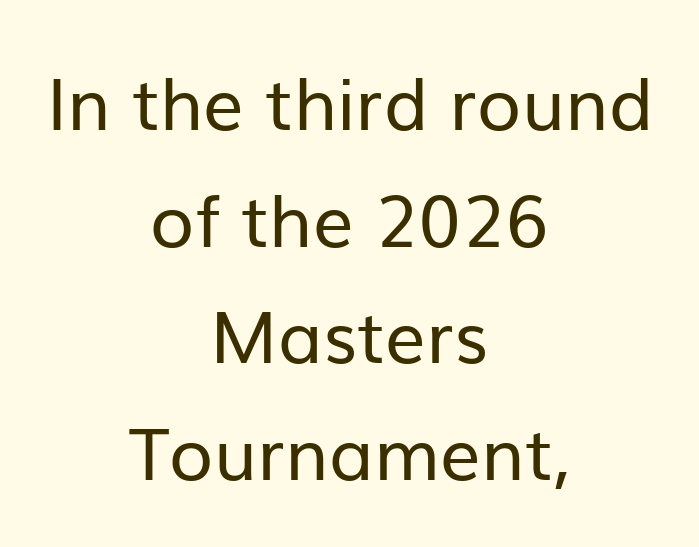
Q: Is the text bold? A: No.
Q: Is the text italic (slanted)? A: No, it is upright.
Q: Is the typeface a serif or a sans-serif typeface? A: Sans-serif.
Q: Is the text underlined? A: No.
Q: How is the paragraph aligned? A: Centered.
Q: Is the spacing between letters normal or unusually wide? A: Normal.
Q: Is the spacing between lines tight, normal or loose? A: Normal.
Q: Width (condensed, normal, or wide)? A: Normal.
Q: Stroke contrast? A: Low.
Q: x-height? A: Medium.
Q: Monospaced? A: No.
